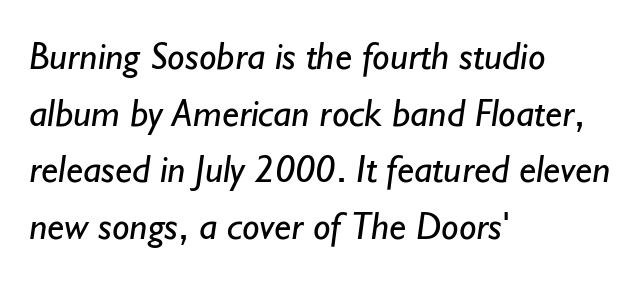
Q: Is the text bold? A: No.
Q: Is the typeface a serif or a sans-serif typeface? A: Sans-serif.
Q: Is the text underlined? A: No.
Q: How is the paragraph aligned? A: Left-aligned.
Q: Is the spacing between letters normal or unusually wide? A: Normal.
Q: Is the spacing between lines tight, normal or loose? A: Normal.
Q: Width (condensed, normal, or wide)? A: Normal.
Q: Stroke contrast? A: Low.
Q: x-height? A: Small.
Q: Monospaced? A: No.
